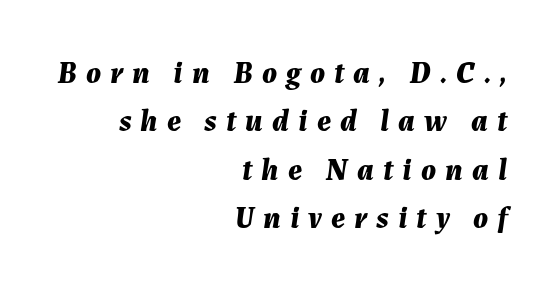
The image shows 31 px bold type, italic (leaning right); set right-aligned, normal line spacing (1.56x), unusually wide letter spacing (+0.29 em), not underlined; medium stroke contrast and a medium x-height.
